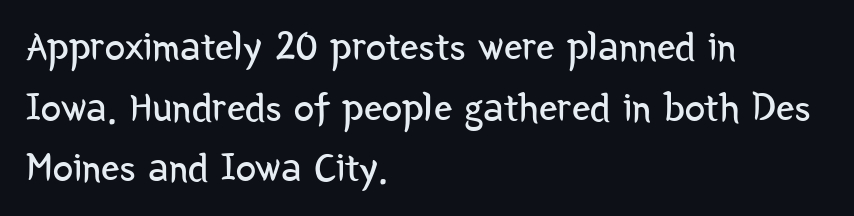
{"serif": "no", "italic": "no", "bold": "no", "weight": "regular", "width": "condensed", "stroke_contrast": "low", "x_height": "medium", "monospaced": "no", "underline": "no", "align": "left", "line_spacing": "normal", "line_spacing_ratio": 1.48, "letter_spacing": "normal", "letter_spacing_em": 0.0, "glyph_px": 41}
